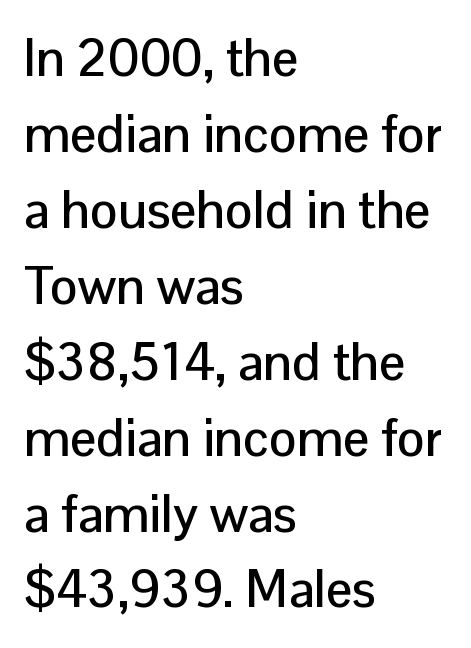
The passage shown is typed in a proportional face where columns would drift. There is no visible air inserted between adjacent glyphs. The foot of each line stays bare and open. Does the lettering tilt? It doesn't — this is upright. Check where the strokes stop: nothing finishes them off — pure sans. Casual observation: everything's shoved over to the left.
